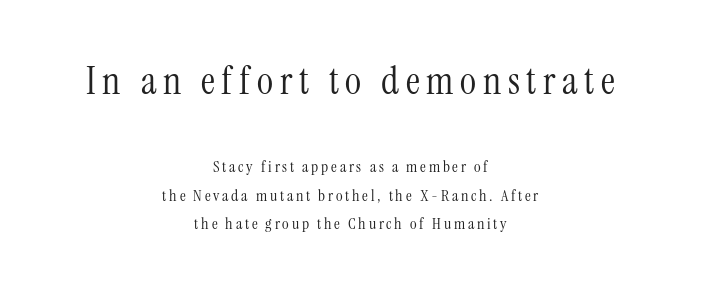
Q: Is the text bold? A: No.
Q: Is the text italic (slanted)? A: No, it is upright.
Q: Is the typeface a serif or a sans-serif typeface? A: Serif.
Q: Is the text underlined? A: No.
Q: How is the paragraph aligned? A: Centered.
Q: Which block of text is set in a larger size, the first (top) or the second (bottom)? A: The first (top) one.
Q: Width (condensed, normal, or wide)? A: Condensed.
Q: Stroke contrast? A: Medium.
Q: x-height? A: Medium.
Q: Monospaced? A: No.
